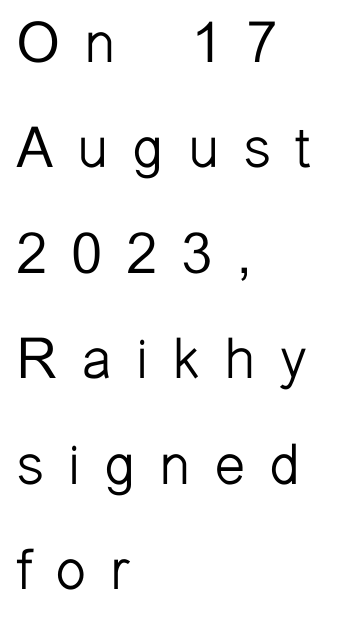
{"serif": "no", "italic": "no", "bold": "no", "weight": "light", "width": "normal", "stroke_contrast": "low", "x_height": "medium", "monospaced": "no", "underline": "no", "align": "left", "line_spacing_ratio": 1.85, "letter_spacing": "wide", "letter_spacing_em": 0.41, "glyph_px": 57}
